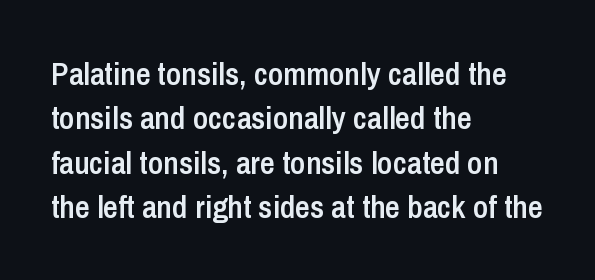
The image shows 32 px semibold, condensed sans-serif type, upright; set left-aligned, normal line spacing (1.39x), normal letter spacing, not underlined; low stroke contrast and a medium x-height.
